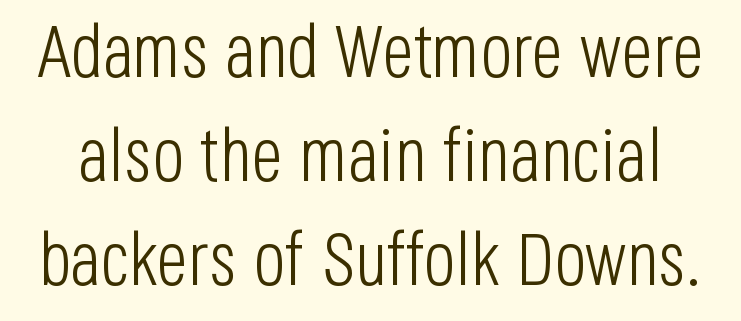
Q: Is the text bold? A: No.
Q: Is the text italic (slanted)? A: No, it is upright.
Q: Is the typeface a serif or a sans-serif typeface? A: Sans-serif.
Q: Is the text underlined? A: No.
Q: Is the spacing between letters normal or unusually wide? A: Normal.
Q: Is the spacing between lines tight, normal or loose? A: Normal.
Q: Width (condensed, normal, or wide)? A: Condensed.
Q: Stroke contrast? A: Low.
Q: x-height? A: Large.
Q: Monospaced? A: No.
